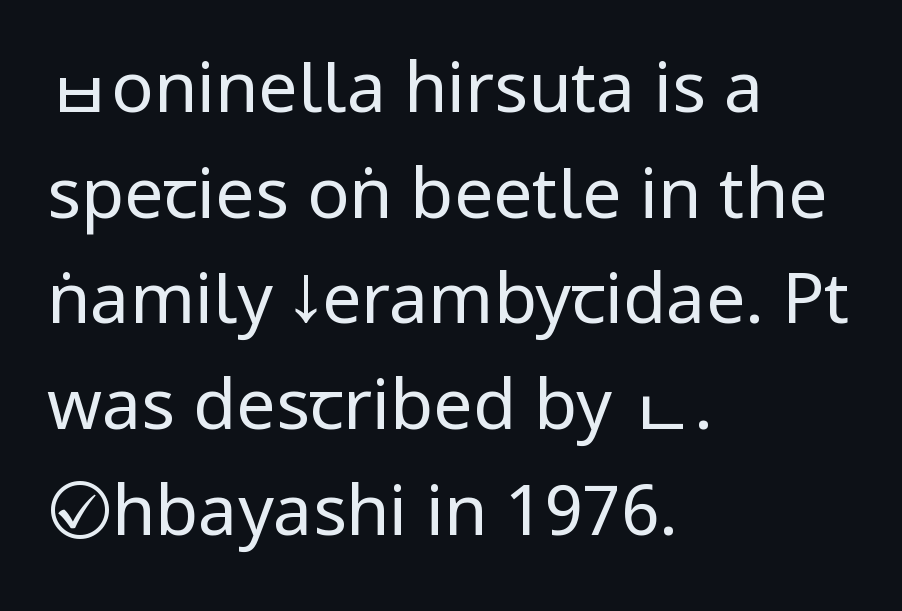
{"serif": "no", "italic": "no", "bold": "no", "weight": "regular", "width": "condensed", "stroke_contrast": "low", "x_height": "large", "monospaced": "no", "underline": "no", "align": "left", "line_spacing": "normal", "line_spacing_ratio": 1.51, "letter_spacing": "normal", "letter_spacing_em": 0.0, "glyph_px": 70}
